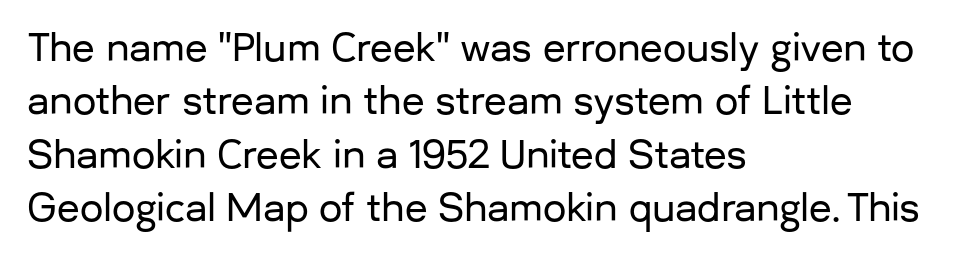
The image shows 37 px sans-serif type, upright; set left-aligned, normal line spacing (1.44x), normal letter spacing, not underlined; low stroke contrast and a medium x-height.
